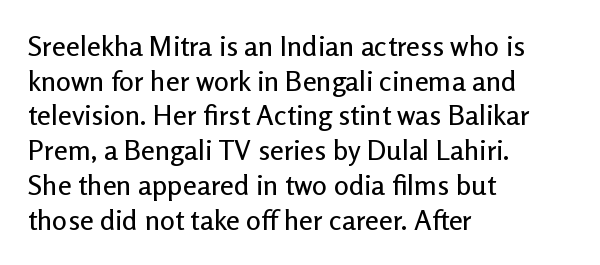
Words float on clear page, feet unadorned. A roman cut, with each character standing at attention. A typesetter would call this proportional, since set widths differ per character. The designer went with a sans here, leaving each stem footless. Horizontally, the lines are justified to the leading edge only.
